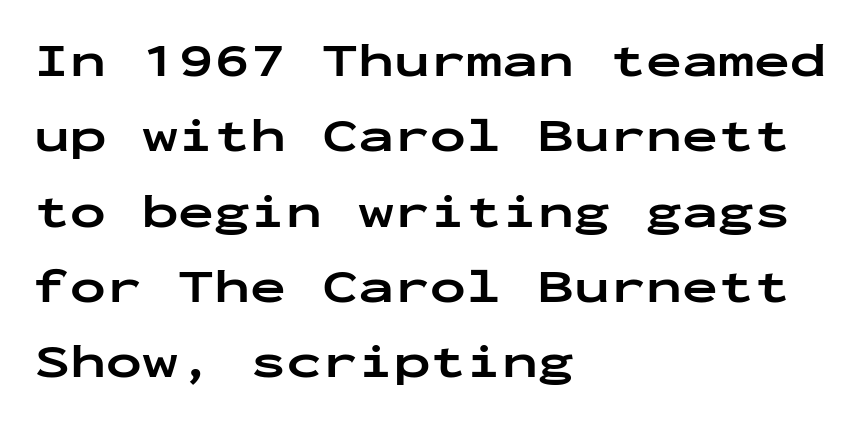
{"serif": "no", "italic": "no", "bold": "yes", "weight": "bold", "width": "wide", "stroke_contrast": "low", "x_height": "medium", "monospaced": "yes", "underline": "no", "align": "left", "line_spacing": "normal", "line_spacing_ratio": 1.57, "letter_spacing": "normal", "letter_spacing_em": 0.0, "glyph_px": 48}
